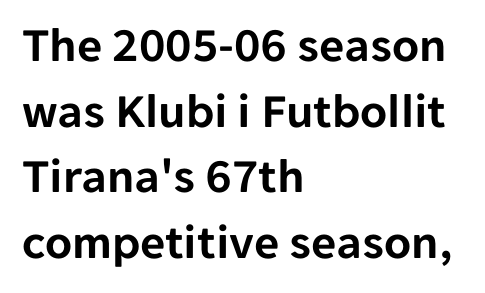
Q: Is the text italic (slanted)? A: No, it is upright.
Q: Is the typeface a serif or a sans-serif typeface? A: Sans-serif.
Q: Is the text underlined? A: No.
Q: How is the paragraph aligned? A: Left-aligned.
Q: Is the spacing between letters normal or unusually wide? A: Normal.
Q: Is the spacing between lines tight, normal or loose? A: Normal.
Q: Width (condensed, normal, or wide)? A: Normal.
Q: Stroke contrast? A: Low.
Q: x-height? A: Medium.
Q: Monospaced? A: No.
